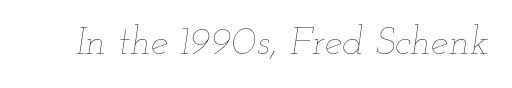
The image shows 40 px thin, wide type, italic (leaning right); set normal letter spacing, not underlined; low stroke contrast and a small x-height.
